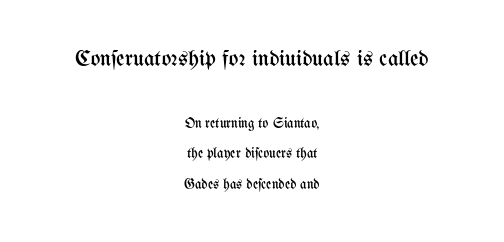
Q: Is the text bold? A: No.
Q: Is the text italic (slanted)? A: No, it is upright.
Q: Is the text underlined? A: No.
Q: How is the paragraph aligned? A: Centered.
Q: Is the spacing between letters normal or unusually wide? A: Normal.
Q: Is the spacing between lines tight, normal or loose? A: Loose.
Q: Which block of text is set in a larger size, the first (top) or the second (bottom)? A: The first (top) one.
